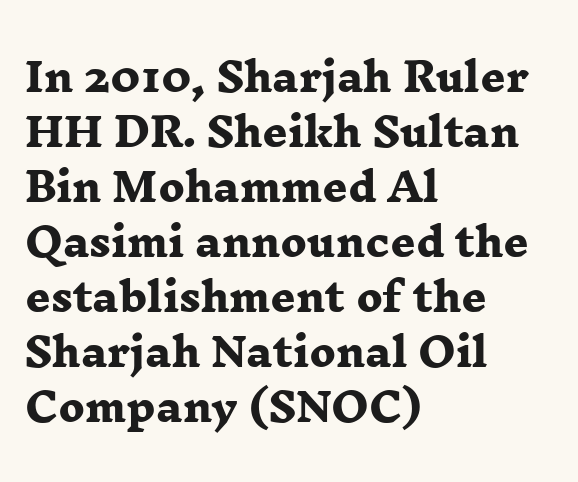
Q: Is the text bold? A: Yes.
Q: Is the typeface a serif or a sans-serif typeface? A: Serif.
Q: Is the text underlined? A: No.
Q: How is the paragraph aligned? A: Left-aligned.
Q: Is the spacing between letters normal or unusually wide? A: Normal.
Q: Is the spacing between lines tight, normal or loose? A: Normal.
Q: Width (condensed, normal, or wide)? A: Wide.
Q: Stroke contrast? A: Low.
Q: x-height? A: Medium.
Q: Monospaced? A: No.
